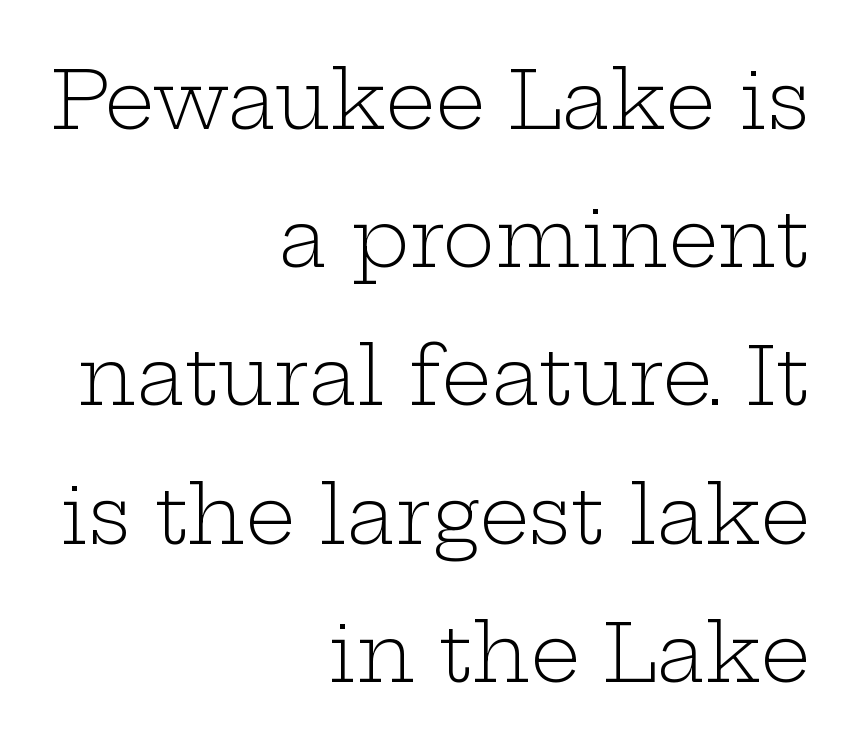
The image shows 79 px light, wide serif type, upright; set right-aligned, line spacing 1.75x, normal letter spacing, not underlined; low stroke contrast and a medium x-height.
